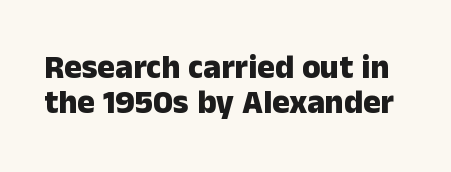
Q: Is the text bold? A: Yes.
Q: Is the text italic (slanted)? A: No, it is upright.
Q: Is the typeface a serif or a sans-serif typeface? A: Sans-serif.
Q: Is the text underlined? A: No.
Q: Is the spacing between letters normal or unusually wide? A: Normal.
Q: Is the spacing between lines tight, normal or loose? A: Tight.
Q: Width (condensed, normal, or wide)? A: Normal.
Q: Stroke contrast? A: Low.
Q: x-height? A: Medium.
Q: Monospaced? A: No.
